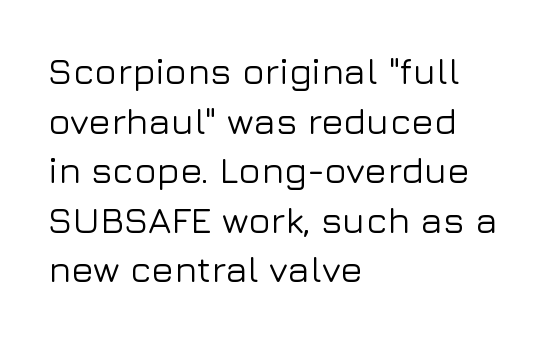
Q: Is the text italic (slanted)? A: No, it is upright.
Q: Is the typeface a serif or a sans-serif typeface? A: Sans-serif.
Q: Is the text underlined? A: No.
Q: How is the paragraph aligned? A: Left-aligned.
Q: Is the spacing between letters normal or unusually wide? A: Normal.
Q: Is the spacing between lines tight, normal or loose? A: Normal.
Q: Width (condensed, normal, or wide)? A: Normal.
Q: Stroke contrast? A: Low.
Q: x-height? A: Medium.
Q: Monospaced? A: No.
